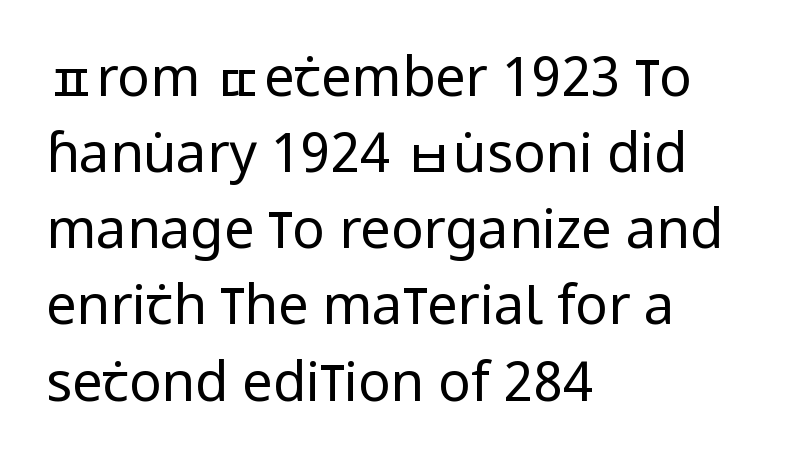
Regarding leading, the lines here are spaced in the standard way. Proportional: the letters do not fall into vertical columns. Glyph-to-glyph distance matches everyday printed text. This sample uses an upright cut, with every glyph sitting square on the baseline. Heft: none added — not bold.
